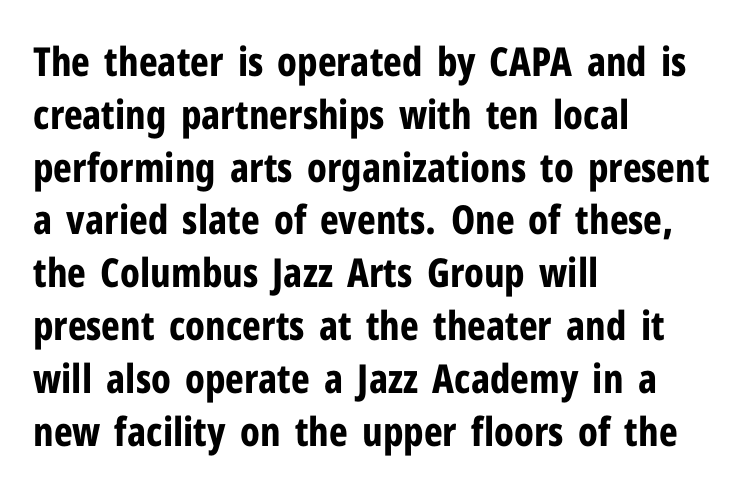
{"serif": "no", "italic": "no", "bold": "yes", "weight": "bold", "width": "condensed", "stroke_contrast": "low", "x_height": "medium", "monospaced": "no", "underline": "no", "align": "left", "line_spacing": "normal", "line_spacing_ratio": 1.32, "letter_spacing": "normal", "letter_spacing_em": 0.0, "glyph_px": 40}
